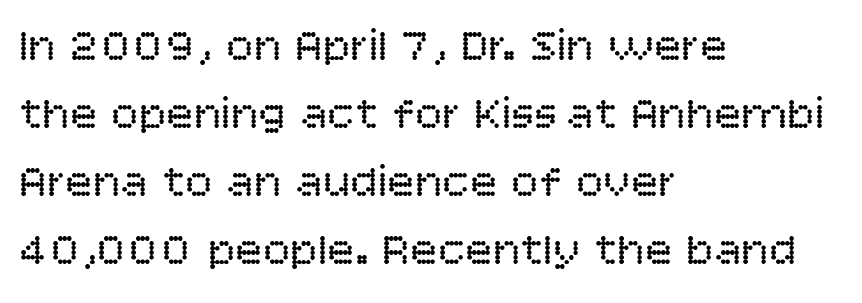
This rendering employs a face without finishing strokes, i.e., a sans-serif. Proportional: the letters do not fall into vertical columns. This sample is left-justified, so line endings fall wherever the words run out. Posture: straight, roman, zero tilt.
